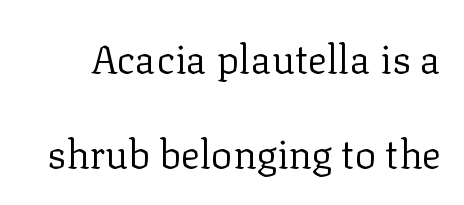
{"serif": "yes", "italic": "no", "bold": "no", "weight": "regular", "width": "normal", "stroke_contrast": "low", "x_height": "medium", "monospaced": "no", "underline": "no", "line_spacing": "loose", "line_spacing_ratio": 2.38, "letter_spacing": "normal", "letter_spacing_em": 0.0, "glyph_px": 40}
